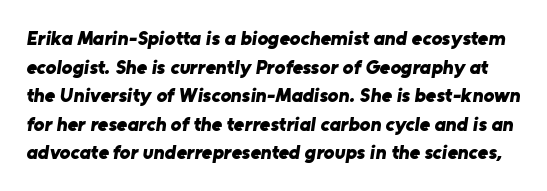
{"bold": "yes", "underline": "no", "line_spacing": "normal", "line_spacing_ratio": 1.43, "letter_spacing": "normal", "letter_spacing_em": 0.0, "glyph_px": 20}
